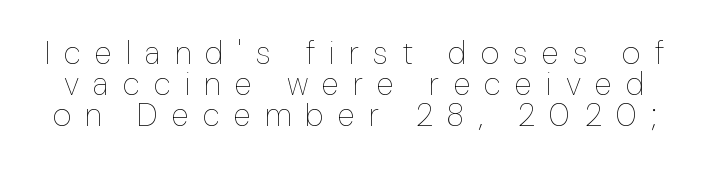
{"italic": "no", "bold": "no", "weight": "thin", "width": "normal", "stroke_contrast": "low", "x_height": "medium", "monospaced": "no", "underline": "no", "line_spacing": "tight", "line_spacing_ratio": 0.97, "letter_spacing": "wide", "letter_spacing_em": 0.44, "glyph_px": 32}
